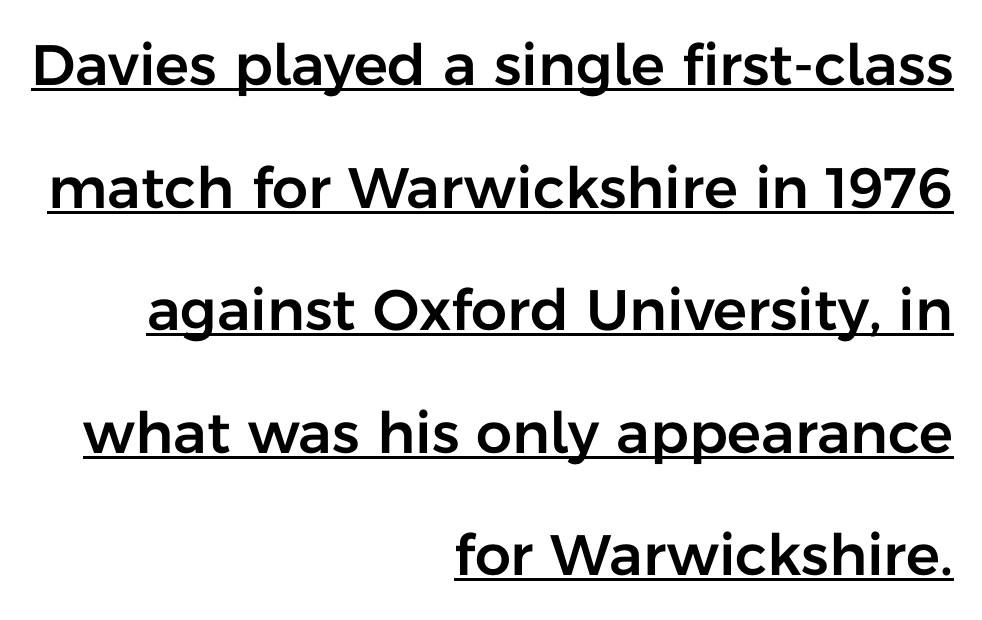
{"serif": "no", "italic": "no", "width": "normal", "stroke_contrast": "low", "x_height": "medium", "monospaced": "no", "underline": "yes", "align": "right", "line_spacing": "loose", "line_spacing_ratio": 2.15, "letter_spacing": "normal", "letter_spacing_em": 0.0, "glyph_px": 57}
